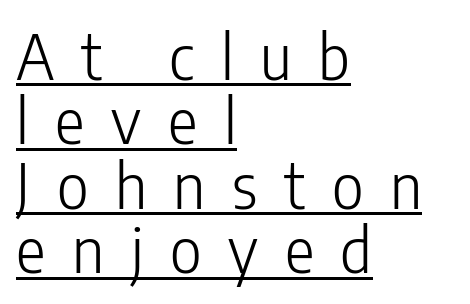
The image shows 62 px light, condensed sans-serif type, upright; set left-aligned, tight line spacing (1.04x), unusually wide letter spacing (+0.43 em), underlined; low stroke contrast and a medium x-height.
